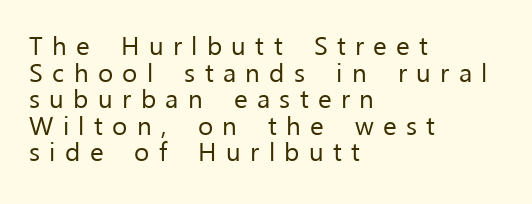
Q: Is the text bold? A: No.
Q: Is the text italic (slanted)? A: No, it is upright.
Q: Is the text underlined? A: No.
Q: How is the paragraph aligned? A: Left-aligned.
Q: Is the spacing between letters normal or unusually wide? A: Unusually wide.
Q: Is the spacing between lines tight, normal or loose? A: Tight.
